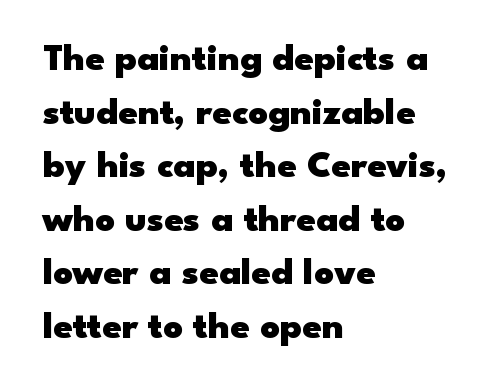
Q: Is the text bold? A: Yes.
Q: Is the text italic (slanted)? A: No, it is upright.
Q: Is the typeface a serif or a sans-serif typeface? A: Sans-serif.
Q: Is the text underlined? A: No.
Q: How is the paragraph aligned? A: Left-aligned.
Q: Is the spacing between letters normal or unusually wide? A: Normal.
Q: Is the spacing between lines tight, normal or loose? A: Normal.
Q: Width (condensed, normal, or wide)? A: Wide.
Q: Stroke contrast? A: Low.
Q: x-height? A: Small.
Q: Monospaced? A: No.
